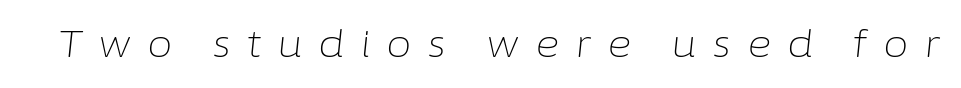
The image shows 37 px light type, italic (leaning right); set unusually wide letter spacing (+0.42 em), not underlined; low stroke contrast and a medium x-height.
